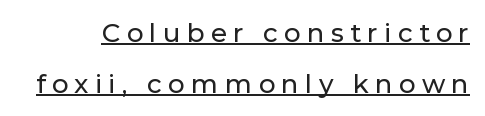
The image shows 26 px text type, upright; set loose line spacing (1.96x), unusually wide letter spacing (+0.24 em), underlined.
